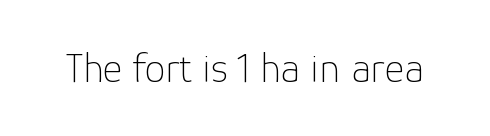
{"serif": "no", "italic": "no", "bold": "no", "weight": "thin", "width": "normal", "stroke_contrast": "low", "x_height": "medium", "monospaced": "no", "underline": "no", "letter_spacing": "normal", "letter_spacing_em": 0.0, "glyph_px": 42}
